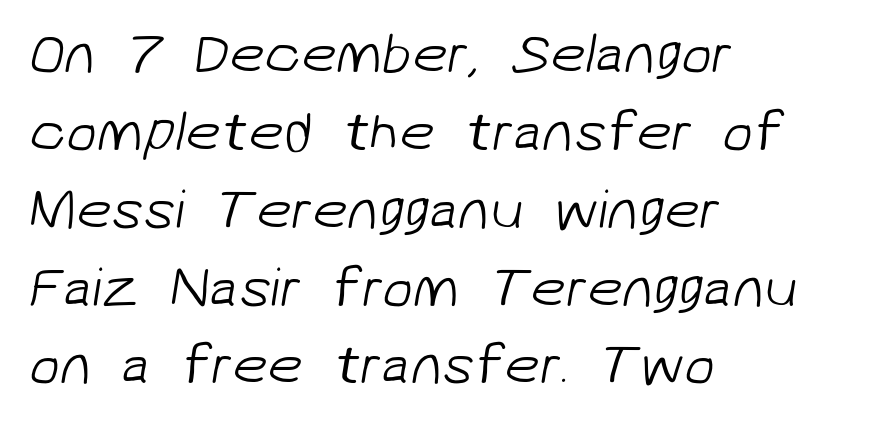
{"serif": "no", "bold": "no", "weight": "light", "width": "normal", "stroke_contrast": "low", "x_height": "medium", "monospaced": "no", "underline": "no", "align": "left", "line_spacing": "normal", "line_spacing_ratio": 1.39, "letter_spacing": "normal", "letter_spacing_em": 0.0, "glyph_px": 56}
